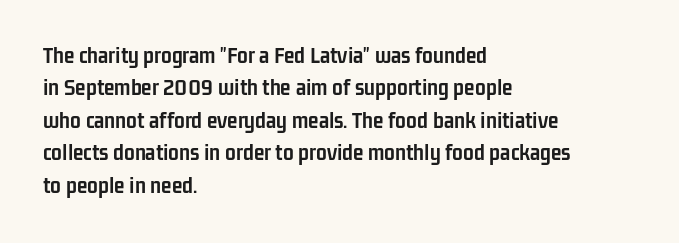
Q: Is the text bold? A: Yes.
Q: Is the text italic (slanted)? A: No, it is upright.
Q: Is the text underlined? A: No.
Q: How is the paragraph aligned? A: Left-aligned.
Q: Is the spacing between letters normal or unusually wide? A: Normal.
Q: Is the spacing between lines tight, normal or loose? A: Normal.
